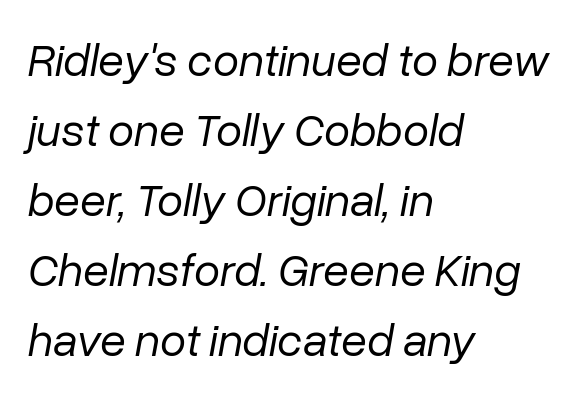
The image shows 47 px regular-weight type, italic (leaning right); set left-aligned, normal line spacing (1.49x), normal letter spacing, not underlined; low stroke contrast and a medium x-height.
